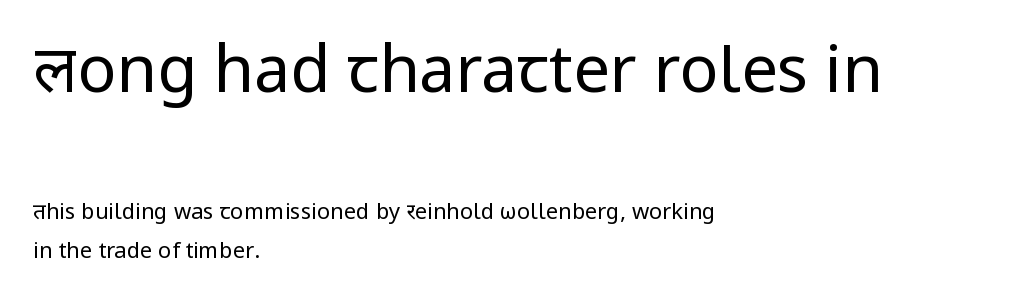
Q: Is the text bold? A: No.
Q: Is the text italic (slanted)? A: No, it is upright.
Q: Is the typeface a serif or a sans-serif typeface? A: Sans-serif.
Q: Is the text underlined? A: No.
Q: How is the paragraph aligned? A: Left-aligned.
Q: Is the spacing between letters normal or unusually wide? A: Normal.
Q: Which block of text is set in a larger size, the first (top) or the second (bottom)? A: The first (top) one.
Q: Width (condensed, normal, or wide)? A: Normal.
Q: Stroke contrast? A: Low.
Q: x-height? A: Medium.
Q: Monospaced? A: No.
